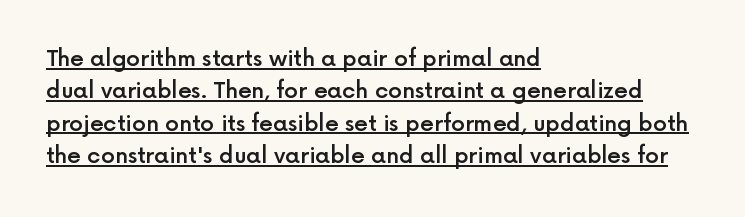
{"italic": "no", "bold": "semi", "underline": "yes", "align": "left", "line_spacing": "normal", "line_spacing_ratio": 1.47, "letter_spacing": "normal", "letter_spacing_em": 0.0, "glyph_px": 22}
